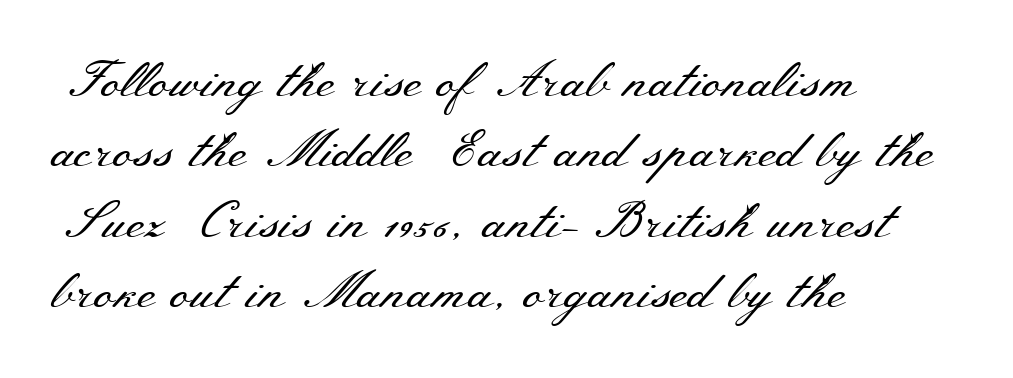
{"serif": "yes", "bold": "no", "weight": "regular", "width": "wide", "stroke_contrast": "medium", "x_height": "small", "monospaced": "no", "underline": "no", "align": "left", "line_spacing": "normal", "line_spacing_ratio": 1.38, "letter_spacing": "normal", "letter_spacing_em": 0.0, "glyph_px": 51}
